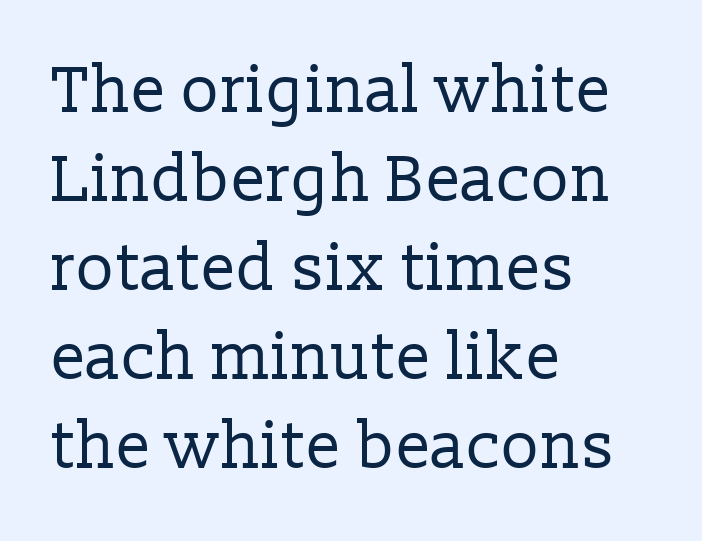
{"serif": "yes", "italic": "no", "bold": "no", "weight": "regular", "width": "normal", "stroke_contrast": "low", "x_height": "medium", "monospaced": "no", "underline": "no", "align": "left", "line_spacing": "normal", "line_spacing_ratio": 1.37, "letter_spacing": "normal", "letter_spacing_em": 0.0, "glyph_px": 65}
